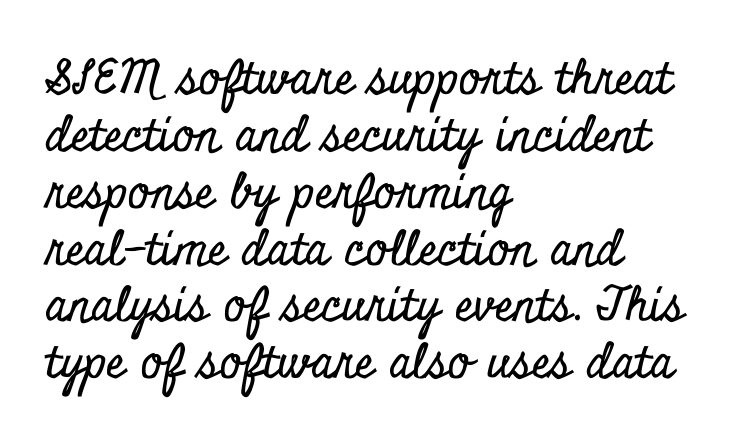
The letters advance in unequal steps, a hallmark of proportional type. Compared with a centered layout, this one pins lines to the left instead. The string is rendered with underlining switched off. Typographically, this falls in the serif category.
